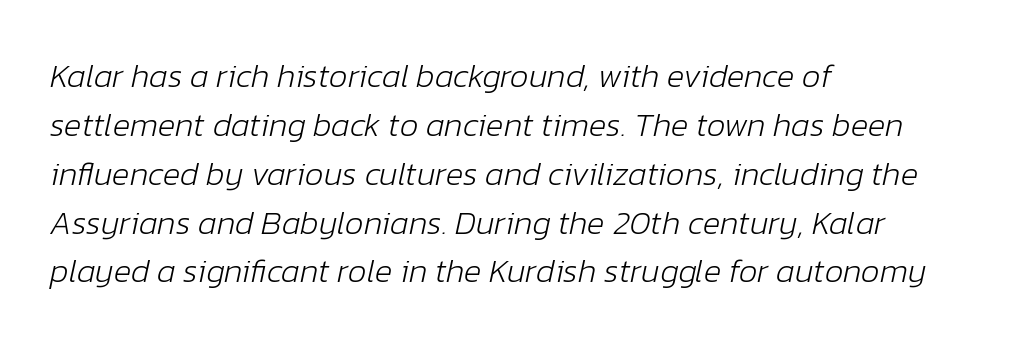
Regular leading. A typesetter would call this proportional, since set widths differ per character. Posture: slanted. Inter-character spacing is left at the font's built-in metrics.
